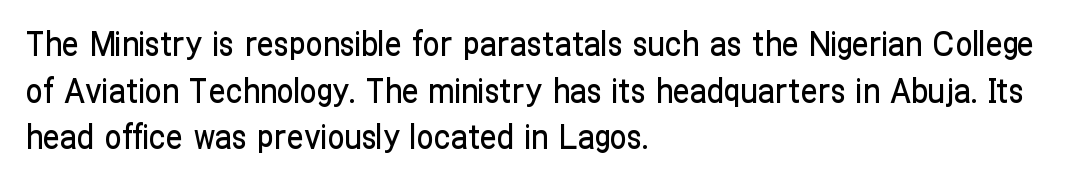
Beneath every word, the page is bare. Proportional: the letters do not fall into vertical columns. Compared with a centered layout, this one pins lines to the left instead. Is this a sans? Yes — the strokes have no serifs.
